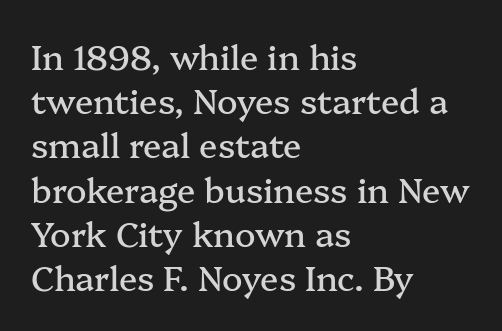
{"serif": "yes", "italic": "no", "width": "normal", "stroke_contrast": "medium", "x_height": "medium", "monospaced": "no", "underline": "no", "align": "left", "line_spacing": "normal", "line_spacing_ratio": 1.3, "letter_spacing": "normal", "letter_spacing_em": 0.0, "glyph_px": 34}
